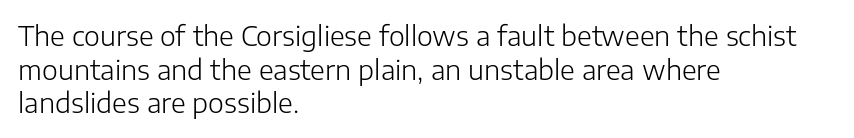
The image shows 27 px text type, upright; set left-aligned, normal line spacing (1.25x), normal letter spacing, not underlined.
